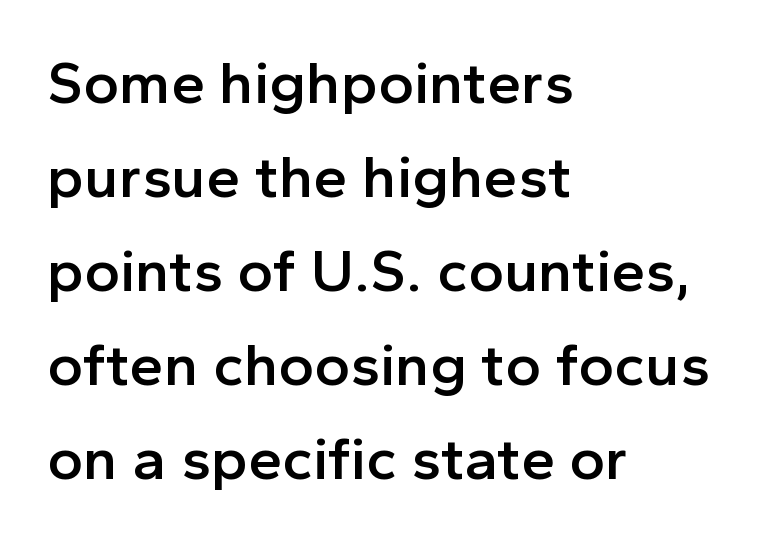
Q: Is the text bold? A: Semi-bold.
Q: Is the text italic (slanted)? A: No, it is upright.
Q: Is the typeface a serif or a sans-serif typeface? A: Sans-serif.
Q: Is the text underlined? A: No.
Q: How is the paragraph aligned? A: Left-aligned.
Q: Is the spacing between letters normal or unusually wide? A: Normal.
Q: Is the spacing between lines tight, normal or loose? A: Normal.
Q: Width (condensed, normal, or wide)? A: Normal.
Q: x-height? A: Medium.
Q: Monospaced? A: No.
